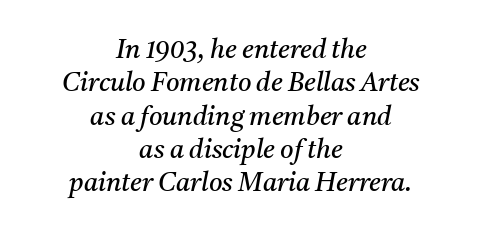
The letterforms sit shoulder to shoulder at normal distance. Leading: standard. Posture: slanted. This rendering uses center alignment, leaving both contours irregular but symmetric.
